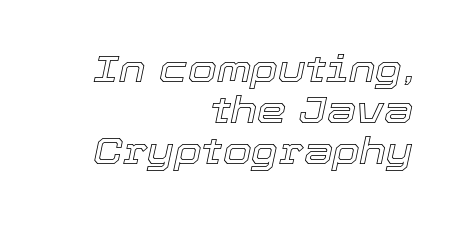
Q: Is the text italic (slanted)? A: Yes, it leans right by about 12 degrees.
Q: Is the text underlined? A: No.
Q: How is the paragraph aligned? A: Right-aligned.
Q: Is the spacing between letters normal or unusually wide? A: Normal.
Q: Is the spacing between lines tight, normal or loose? A: Tight.
Q: Width (condensed, normal, or wide)? A: Normal.
Q: x-height? A: Medium.
Q: Monospaced? A: No.
